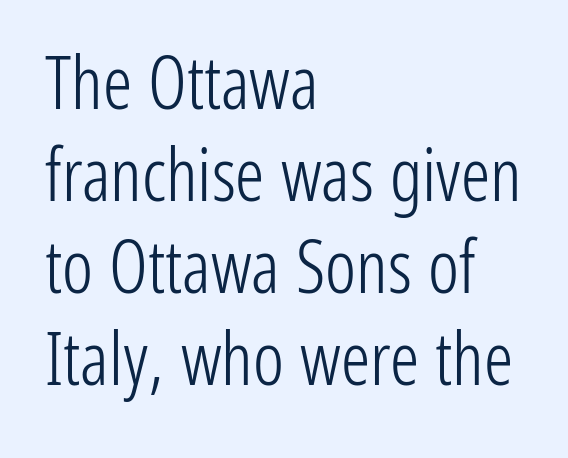
Q: Is the text bold? A: No.
Q: Is the text italic (slanted)? A: No, it is upright.
Q: Is the typeface a serif or a sans-serif typeface? A: Sans-serif.
Q: Is the text underlined? A: No.
Q: How is the paragraph aligned? A: Left-aligned.
Q: Is the spacing between letters normal or unusually wide? A: Normal.
Q: Is the spacing between lines tight, normal or loose? A: Normal.
Q: Width (condensed, normal, or wide)? A: Condensed.
Q: Stroke contrast? A: Low.
Q: x-height? A: Medium.
Q: Monospaced? A: No.
